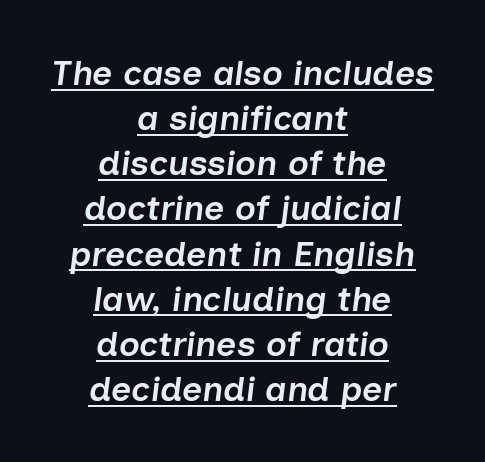
Q: Is the text bold? A: Semi-bold.
Q: Is the text italic (slanted)? A: Yes, it leans right by about 7 degrees.
Q: Is the text underlined? A: Yes.
Q: How is the paragraph aligned? A: Centered.
Q: Is the spacing between letters normal or unusually wide? A: Normal.
Q: Is the spacing between lines tight, normal or loose? A: Normal.
Q: Width (condensed, normal, or wide)? A: Normal.
Q: Stroke contrast? A: Low.
Q: x-height? A: Medium.
Q: Monospaced? A: No.
